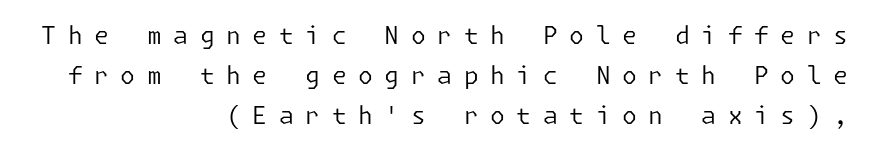
The image shows 24 px text type, upright; set right-aligned, normal line spacing (1.67x), unusually wide letter spacing (+0.48 em), not underlined.
